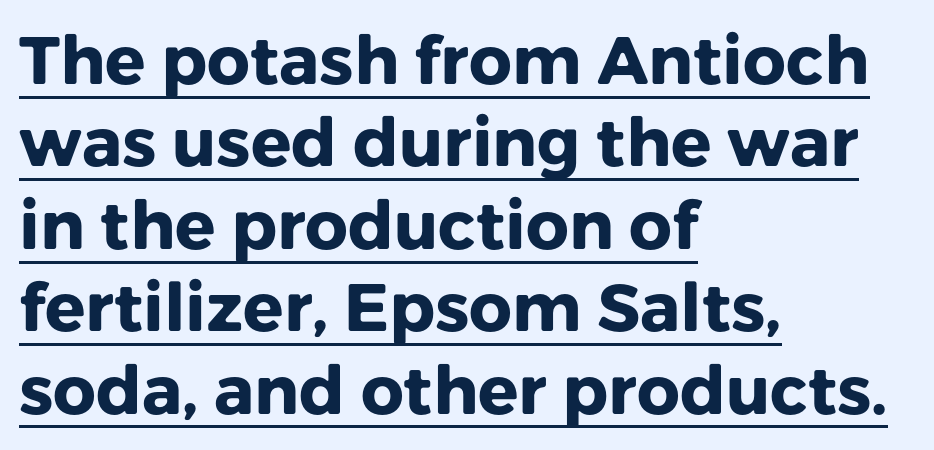
The face used here is proportionally spaced, like ordinary book or web type. Emphasis is given by a line drawn under the lettering. Heavy, bold letterforms. The text block is weighted toward the left margin, trailing off unevenly rightward. These lines keep a tight, regular rhythm from letter to letter. This rendering employs a face without finishing strokes, i.e., a sans-serif.
